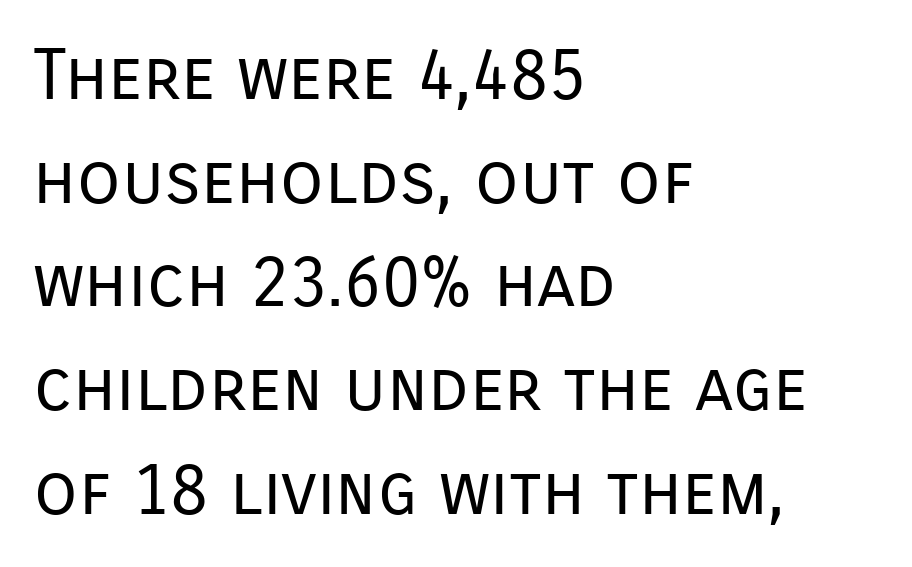
{"serif": "no", "italic": "no", "bold": "no", "weight": "regular", "width": "normal", "stroke_contrast": "low", "x_height": "medium", "monospaced": "no", "underline": "no", "align": "left", "line_spacing": "normal", "line_spacing_ratio": 1.46, "letter_spacing": "normal", "letter_spacing_em": 0.0, "glyph_px": 71}
